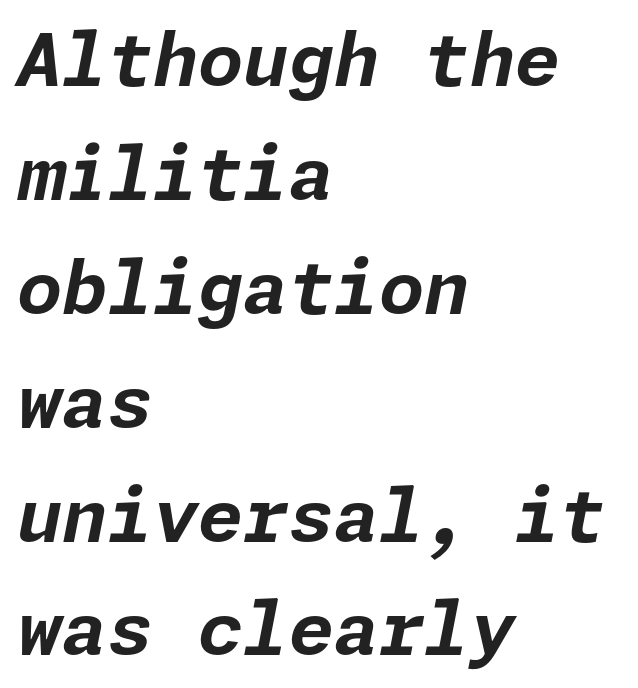
The image shows 73 px bold type, italic (leaning right); set left-aligned, normal line spacing (1.56x), normal letter spacing, not underlined; low stroke contrast and a medium x-height.
